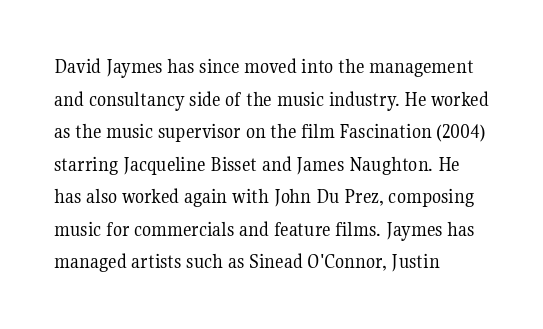
The axis of the letterforms is exactly vertical. Here the glyphs are tracked normally, forming tight word shapes. Descenders hang freely into open space. Line beginnings align vertically; line endings do not. The rows are spaced the way most documents space them.
